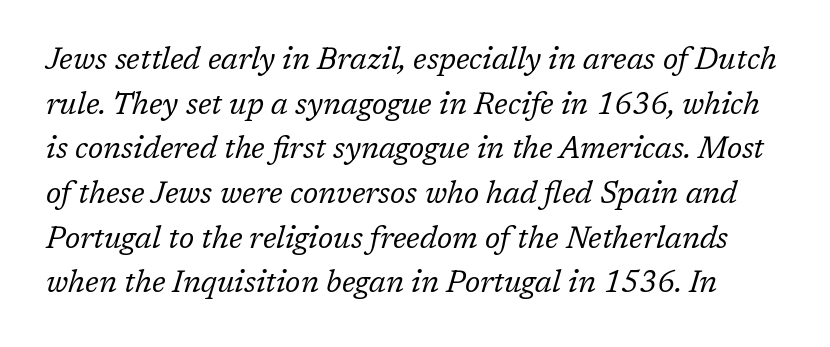
These glyphs show unthickened strokes, regular width or finer. Here the designer chose a conventional face with non-uniform glyph widths. A clean baseline with only descenders dipping below it. What stands out about the letter spacing? Nothing — it is the standard amount. The text carries the slant typical of an italic or oblique font. The rendering uses a moderate line-height, typical for paragraphs.
